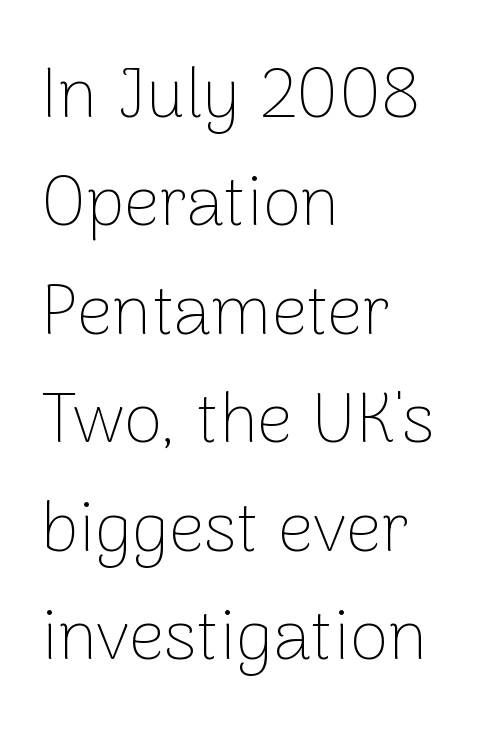
Q: Is the text bold? A: No.
Q: Is the text italic (slanted)? A: No, it is upright.
Q: Is the typeface a serif or a sans-serif typeface? A: Sans-serif.
Q: Is the text underlined? A: No.
Q: How is the paragraph aligned? A: Left-aligned.
Q: Is the spacing between letters normal or unusually wide? A: Normal.
Q: Is the spacing between lines tight, normal or loose? A: Normal.
Q: Width (condensed, normal, or wide)? A: Normal.
Q: Stroke contrast? A: Low.
Q: x-height? A: Medium.
Q: Monospaced? A: No.
